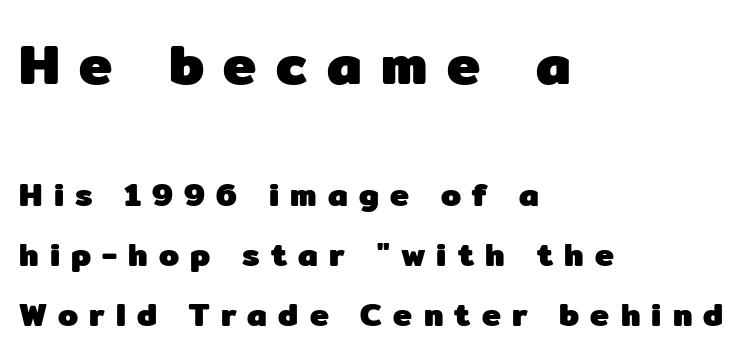
Q: Is the text bold? A: Yes.
Q: Is the text italic (slanted)? A: No, it is upright.
Q: Is the typeface a serif or a sans-serif typeface? A: Sans-serif.
Q: Is the text underlined? A: No.
Q: How is the paragraph aligned? A: Left-aligned.
Q: Is the spacing between letters normal or unusually wide? A: Unusually wide.
Q: Which block of text is set in a larger size, the first (top) or the second (bottom)? A: The first (top) one.
Q: Width (condensed, normal, or wide)? A: Normal.
Q: Stroke contrast? A: Low.
Q: x-height? A: Medium.
Q: Monospaced? A: No.
